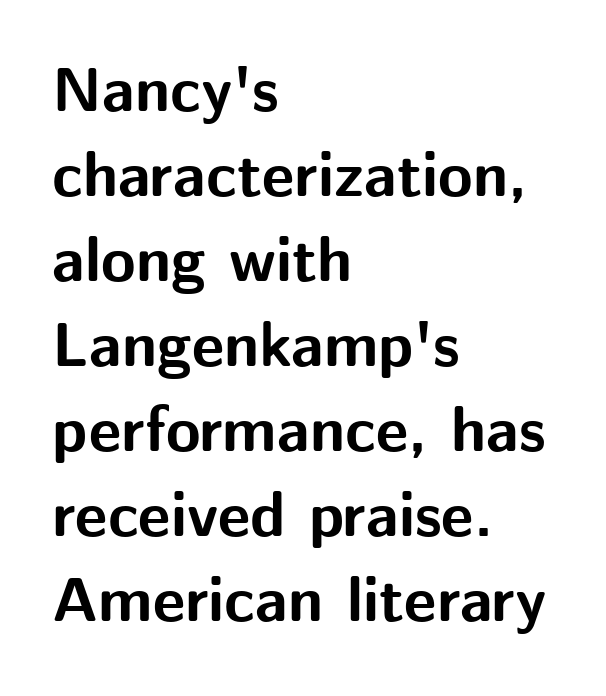
The image shows 63 px bold sans-serif type, upright; set left-aligned, normal line spacing (1.35x), normal letter spacing, not underlined; medium stroke contrast and a medium x-height.
